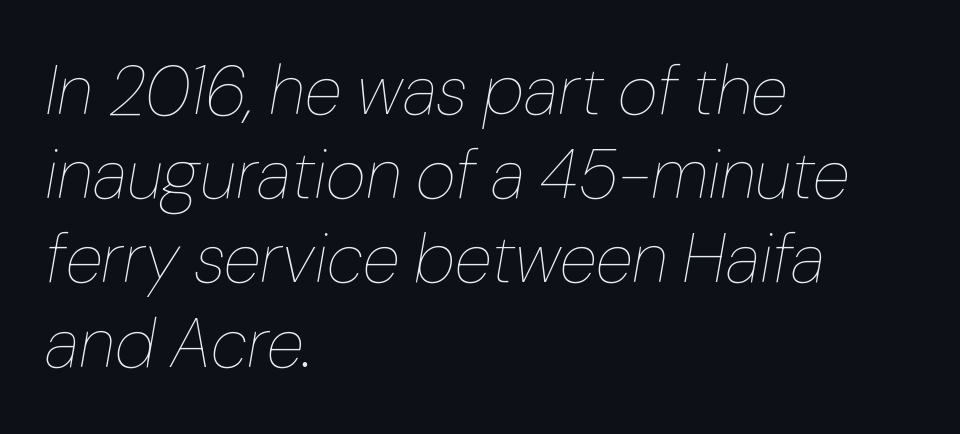
Q: Is the text bold? A: No.
Q: Is the text italic (slanted)? A: Yes, it leans right by about 10 degrees.
Q: Is the text underlined? A: No.
Q: How is the paragraph aligned? A: Left-aligned.
Q: Is the spacing between letters normal or unusually wide? A: Normal.
Q: Width (condensed, normal, or wide)? A: Normal.
Q: Stroke contrast? A: Low.
Q: x-height? A: Medium.
Q: Monospaced? A: No.
